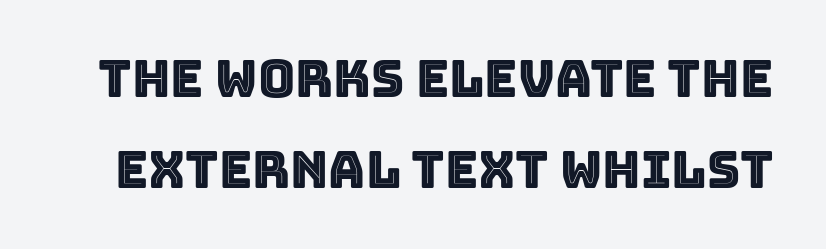
{"italic": "no", "width": "normal", "x_height": "large", "monospaced": "no", "underline": "no", "line_spacing_ratio": 1.78, "letter_spacing": "normal", "letter_spacing_em": 0.0, "glyph_px": 51}
